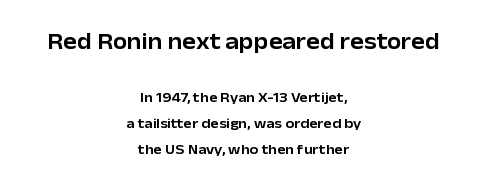
{"italic": "no", "underline": "no", "align": "center", "line_spacing_ratio": 1.86, "letter_spacing": "normal", "letter_spacing_em": 0.0, "larger_block": "first", "size_ratio": 1.64, "glyph_px": 23}
